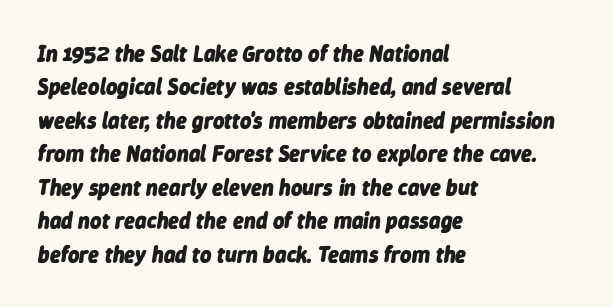
Q: Is the text bold? A: Yes.
Q: Is the text italic (slanted)? A: Yes, it leans right by about 9 degrees.
Q: Is the text underlined? A: No.
Q: How is the paragraph aligned? A: Left-aligned.
Q: Is the spacing between letters normal or unusually wide? A: Normal.
Q: Is the spacing between lines tight, normal or loose? A: Normal.
